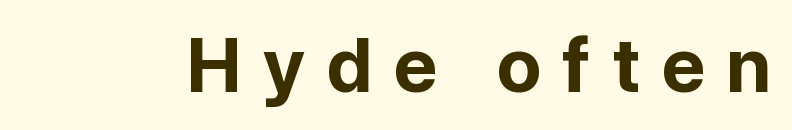
{"serif": "no", "italic": "no", "bold": "yes", "weight": "bold", "width": "normal", "stroke_contrast": "low", "x_height": "medium", "monospaced": "no", "underline": "no", "letter_spacing": "wide", "letter_spacing_em": 0.28, "glyph_px": 74}
